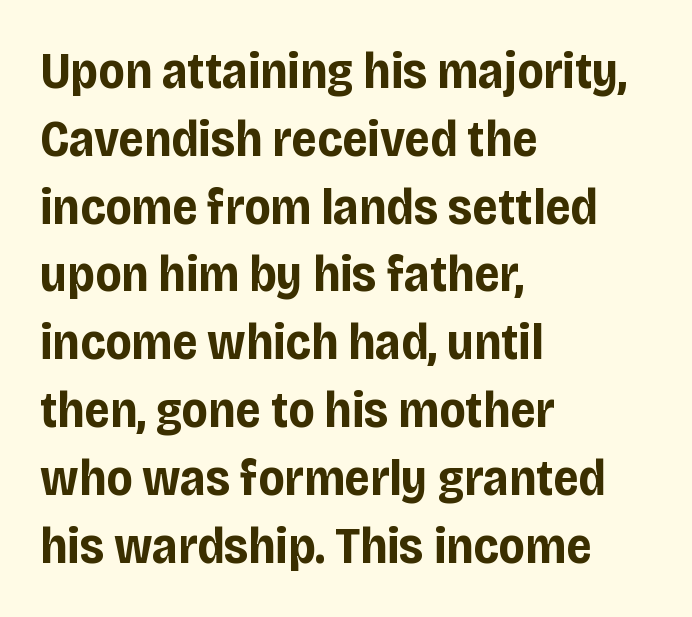
{"serif": "no", "italic": "no", "bold": "yes", "weight": "bold", "width": "condensed", "stroke_contrast": "low", "x_height": "large", "monospaced": "no", "underline": "no", "align": "left", "line_spacing": "normal", "line_spacing_ratio": 1.33, "letter_spacing": "normal", "letter_spacing_em": 0.0, "glyph_px": 51}
